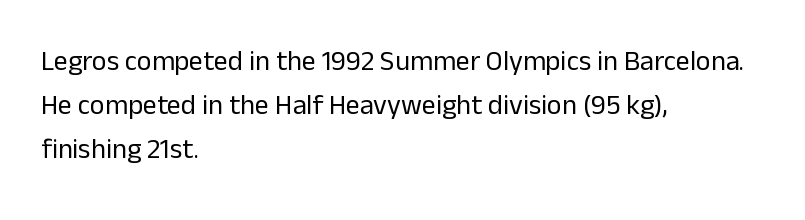
Horizontal alignment here is leftward, the default for most running prose. These lines were composed using upright roman letters. Proportional: the letters do not fall into vertical columns. Between one letter and the next there's only the usual sliver of space. The typeface has the unassuming heft of standard copy or less. The baseline area is clear.
